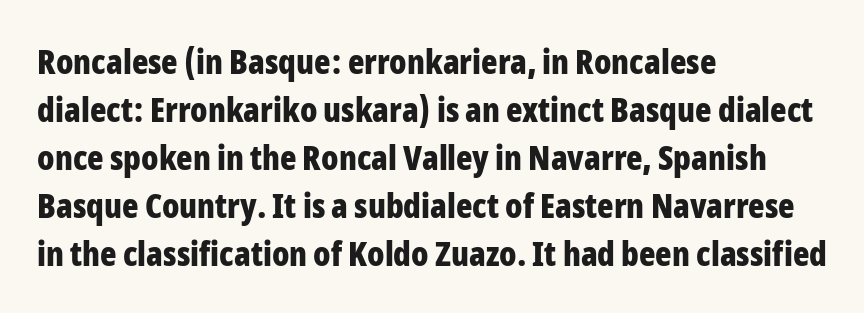
{"serif": "no", "italic": "no", "bold": "yes", "weight": "bold", "width": "condensed", "stroke_contrast": "low", "x_height": "medium", "monospaced": "no", "underline": "no", "align": "left", "line_spacing": "normal", "line_spacing_ratio": 1.41, "letter_spacing": "normal", "letter_spacing_em": 0.0, "glyph_px": 34}
